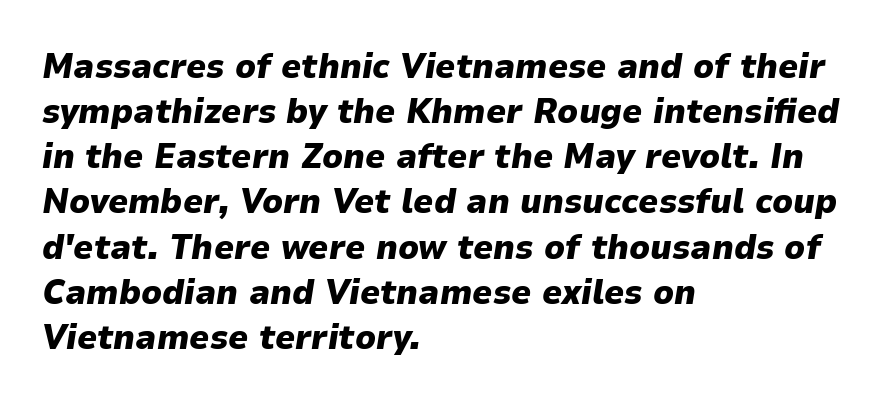
The image shows 35 px heavy type, italic (leaning right); set left-aligned, normal line spacing (1.29x), normal letter spacing, not underlined; low stroke contrast and a medium x-height.
